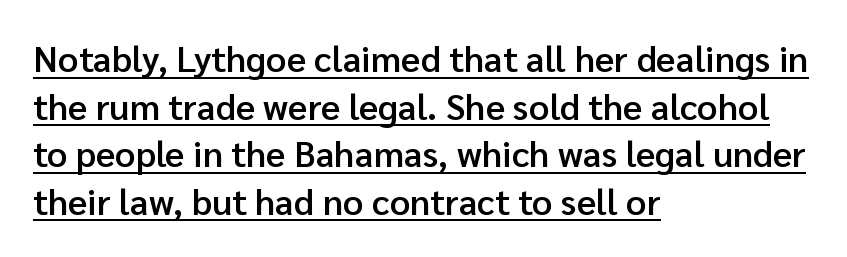
The image shows 36 px semibold sans-serif type, upright; set left-aligned, normal line spacing (1.32x), normal letter spacing, underlined; low stroke contrast and a medium x-height.
